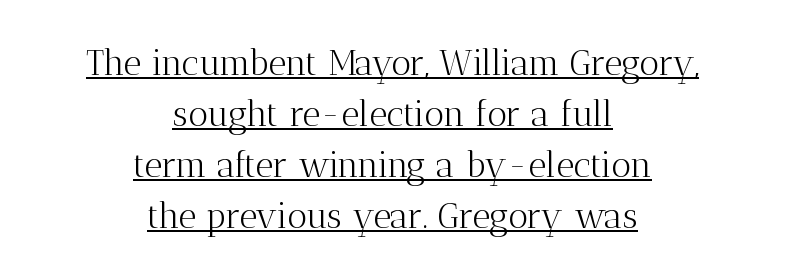
Q: Is the text bold? A: No.
Q: Is the text italic (slanted)? A: No, it is upright.
Q: Is the typeface a serif or a sans-serif typeface? A: Serif.
Q: Is the text underlined? A: Yes.
Q: How is the paragraph aligned? A: Centered.
Q: Is the spacing between letters normal or unusually wide? A: Normal.
Q: Is the spacing between lines tight, normal or loose? A: Normal.
Q: Width (condensed, normal, or wide)? A: Normal.
Q: Stroke contrast? A: Medium.
Q: x-height? A: Medium.
Q: Monospaced? A: No.
